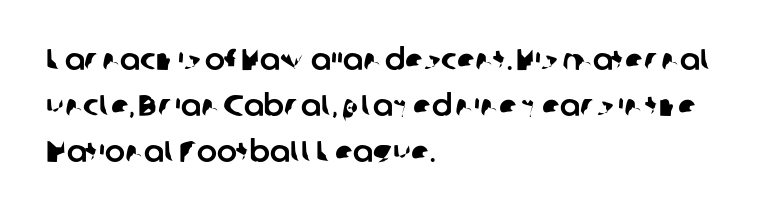
The image shows 30 px sans-serif type; set left-aligned, normal line spacing (1.53x), normal letter spacing, not underlined; low stroke contrast and a medium x-height.
